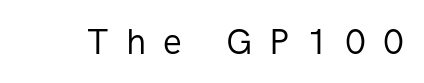
Q: Is the text bold? A: No.
Q: Is the text italic (slanted)? A: No, it is upright.
Q: Is the typeface a serif or a sans-serif typeface? A: Sans-serif.
Q: Is the text underlined? A: No.
Q: Is the spacing between letters normal or unusually wide? A: Unusually wide.
Q: Width (condensed, normal, or wide)? A: Normal.
Q: Stroke contrast? A: Low.
Q: x-height? A: Medium.
Q: Monospaced? A: No.
